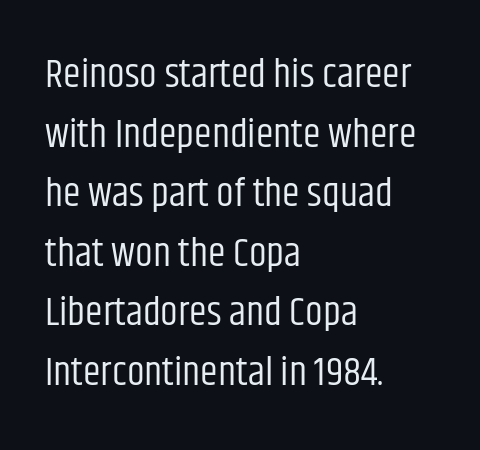
{"serif": "no", "italic": "no", "bold": "no", "weight": "regular", "width": "condensed", "stroke_contrast": "low", "x_height": "large", "monospaced": "no", "underline": "no", "align": "left", "line_spacing": "normal", "line_spacing_ratio": 1.49, "letter_spacing": "normal", "letter_spacing_em": 0.0, "glyph_px": 40}
